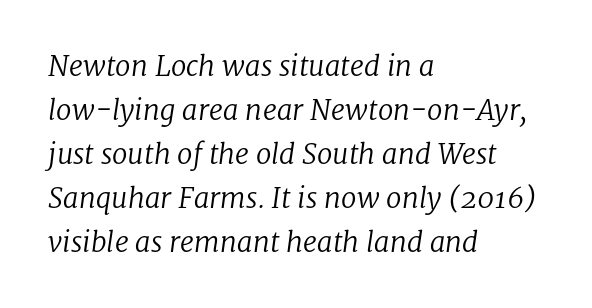
{"serif": "yes", "italic": "yes", "lean": "right", "slant_degrees": 8, "bold": "no", "weight": "regular", "width": "normal", "stroke_contrast": "low", "x_height": "medium", "monospaced": "no", "underline": "no", "align": "left", "line_spacing": "normal", "line_spacing_ratio": 1.57, "letter_spacing": "normal", "letter_spacing_em": 0.0, "glyph_px": 28}
